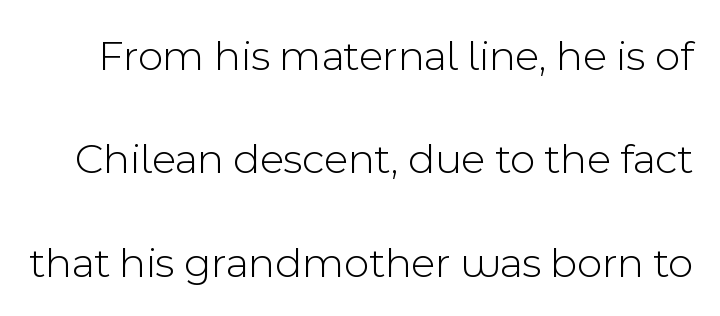
The image shows 44 px light sans-serif type, upright; set loose line spacing (2.35x), normal letter spacing, not underlined; a medium x-height.
